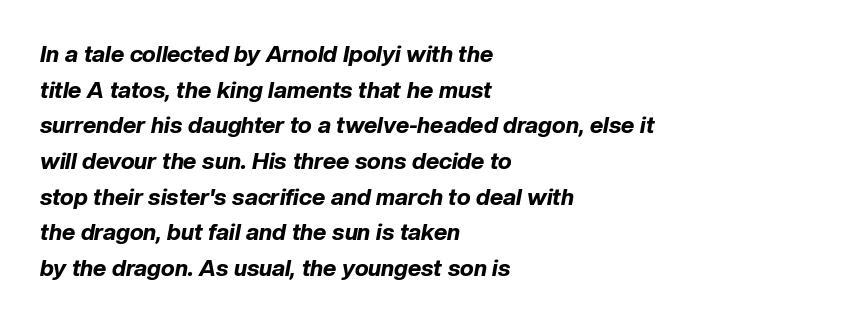
Q: Is the text bold? A: Yes.
Q: Is the text italic (slanted)? A: Yes, it leans right by about 10 degrees.
Q: Is the text underlined? A: No.
Q: How is the paragraph aligned? A: Left-aligned.
Q: Is the spacing between letters normal or unusually wide? A: Normal.
Q: Is the spacing between lines tight, normal or loose? A: Normal.
